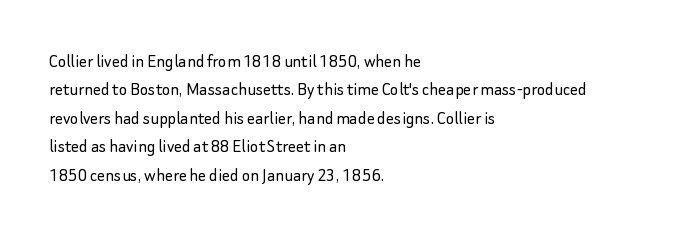
Glyph-to-glyph distance matches everyday printed text. One glance says typical: line gaps are just what's usual. A bare baseline throughout the passage. Does the lettering tilt? It doesn't — this is upright.
